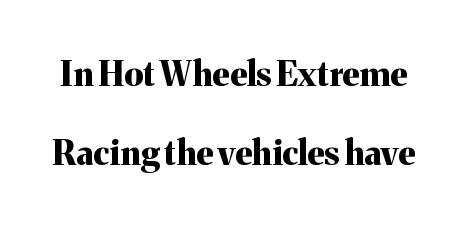
{"serif": "yes", "italic": "no", "bold": "yes", "weight": "bold", "width": "normal", "stroke_contrast": "medium", "x_height": "medium", "monospaced": "no", "underline": "no", "line_spacing": "loose", "line_spacing_ratio": 2.32, "letter_spacing": "normal", "letter_spacing_em": 0.0, "glyph_px": 34}
